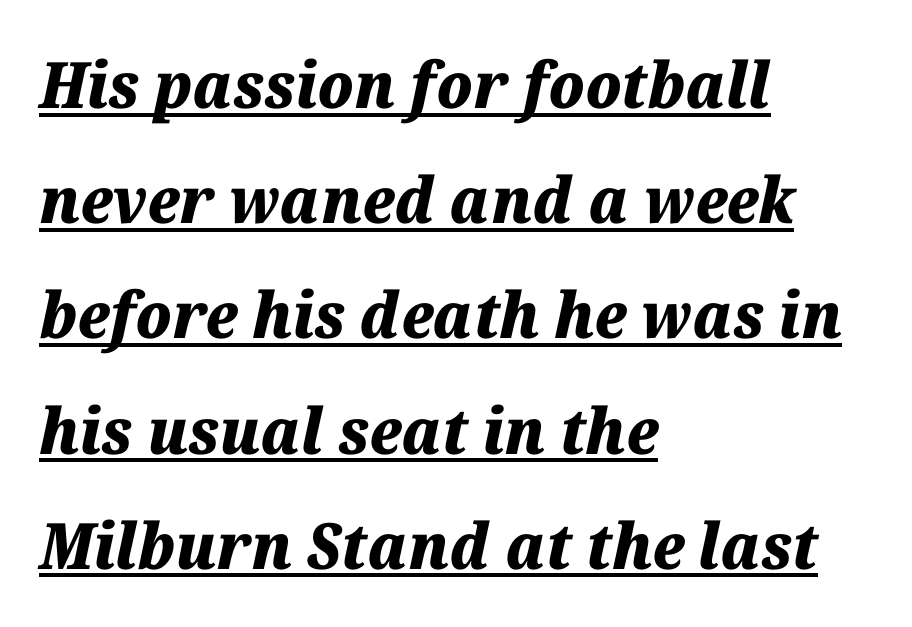
{"italic": "yes", "lean": "right", "slant_degrees": 12, "bold": "yes", "weight": "heavy", "width": "normal", "stroke_contrast": "medium", "x_height": "medium", "monospaced": "no", "underline": "yes", "align": "left", "line_spacing_ratio": 1.8, "letter_spacing": "normal", "letter_spacing_em": 0.0, "glyph_px": 64}
